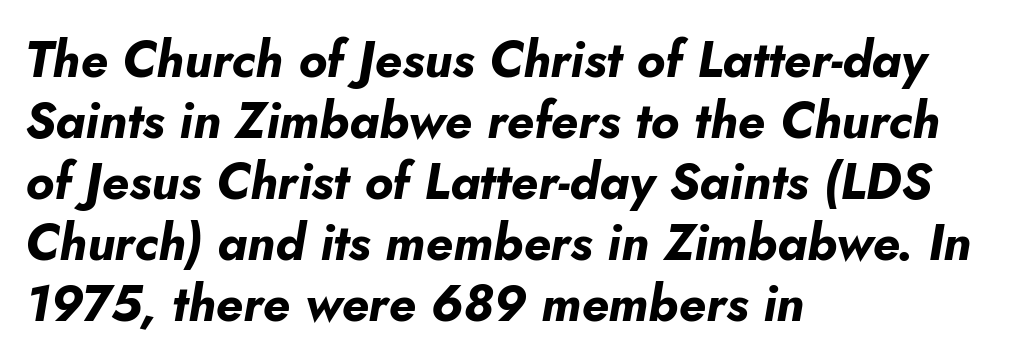
Q: Is the text bold? A: Yes.
Q: Is the text italic (slanted)? A: Yes, it leans right by about 10 degrees.
Q: Is the text underlined? A: No.
Q: How is the paragraph aligned? A: Left-aligned.
Q: Is the spacing between letters normal or unusually wide? A: Normal.
Q: Width (condensed, normal, or wide)? A: Normal.
Q: Stroke contrast? A: Low.
Q: x-height? A: Small.
Q: Monospaced? A: No.
